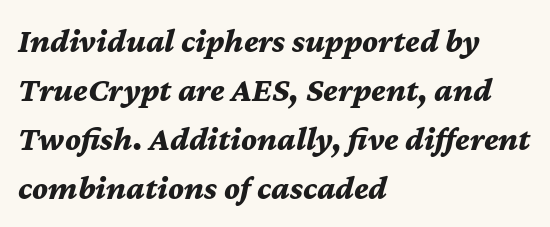
The image shows 34 px bold type, italic (leaning right); set left-aligned, normal line spacing (1.44x), normal letter spacing, not underlined; medium stroke contrast and a medium x-height.
